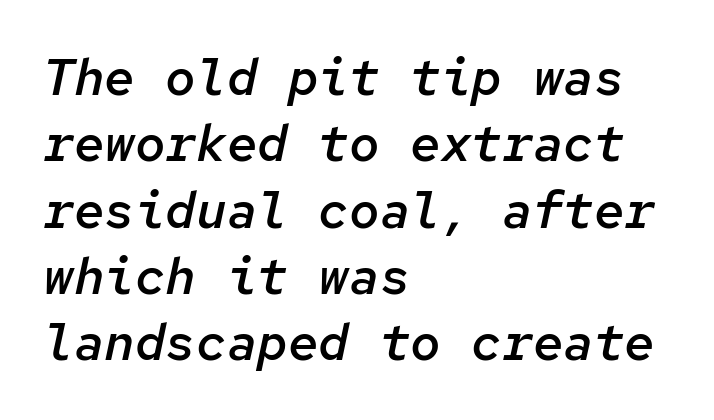
{"italic": "yes", "lean": "right", "slant_degrees": 12, "bold": "semi", "weight": "semibold", "width": "normal", "stroke_contrast": "low", "x_height": "medium", "monospaced": "yes", "underline": "no", "align": "left", "line_spacing": "normal", "line_spacing_ratio": 1.3, "letter_spacing": "normal", "letter_spacing_em": 0.0, "glyph_px": 51}
